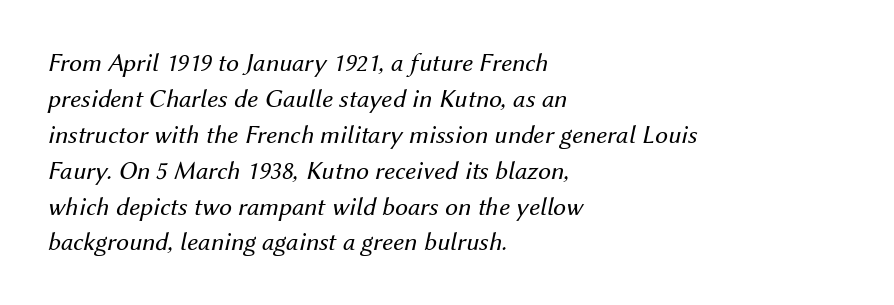
Caption: standard tracking, unaltered. The lettering tilts uniformly, giving the passage an italic look. All the whitespace from short lines collects on the right. Each stroke keeps to a modest, everyday thickness or less.
